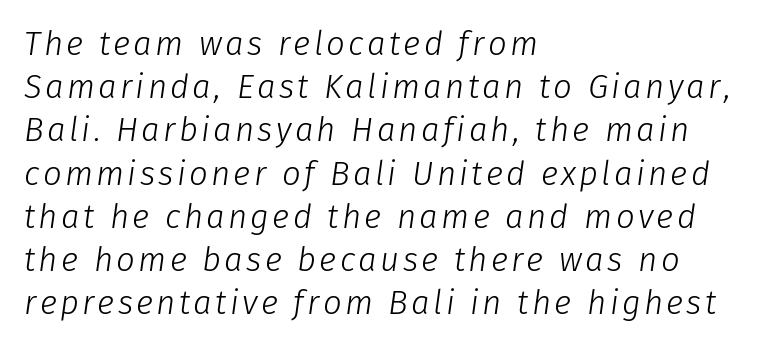
The image shows 33 px light type, italic (leaning right); set left-aligned, normal line spacing (1.31x), not underlined; low stroke contrast and a medium x-height.
